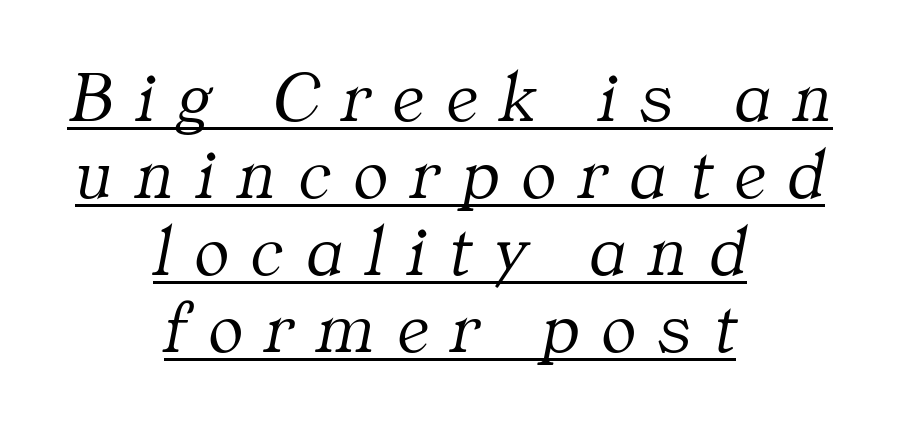
The image shows 72 px light serif type, italic (leaning right); set centered, tight line spacing (1.07x), unusually wide letter spacing (+0.32 em), underlined; medium stroke contrast and a medium x-height.
